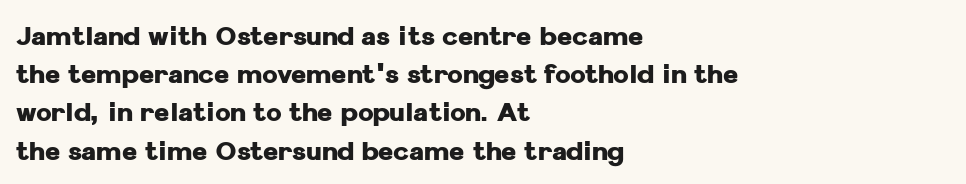
The image shows 26 px bold type, upright; set left-aligned, normal line spacing (1.47x), normal letter spacing, not underlined.
